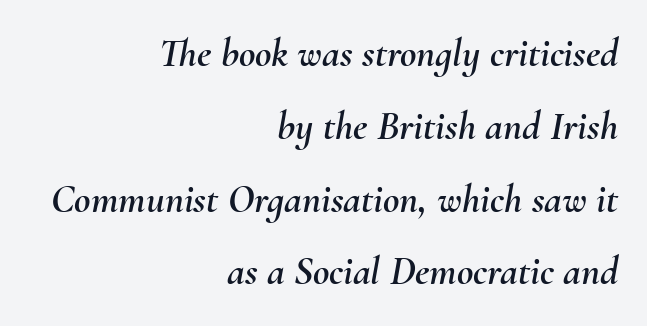
The image shows 40 px text type, italic (leaning right); set right-aligned, line spacing 1.82x, normal letter spacing, not underlined; medium stroke contrast and a small x-height.
